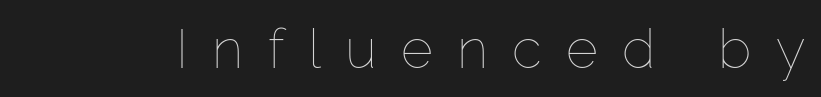
The image shows 55 px thin type, upright; set unusually wide letter spacing (+0.44 em), not underlined; low stroke contrast and a medium x-height.
